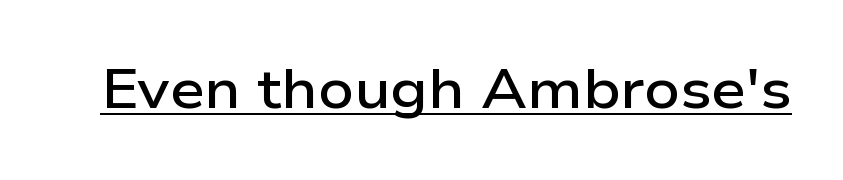
Q: Is the text bold? A: Semi-bold.
Q: Is the text italic (slanted)? A: No, it is upright.
Q: Is the typeface a serif or a sans-serif typeface? A: Sans-serif.
Q: Is the text underlined? A: Yes.
Q: Is the spacing between letters normal or unusually wide? A: Normal.
Q: Width (condensed, normal, or wide)? A: Wide.
Q: Stroke contrast? A: Low.
Q: x-height? A: Medium.
Q: Monospaced? A: No.
